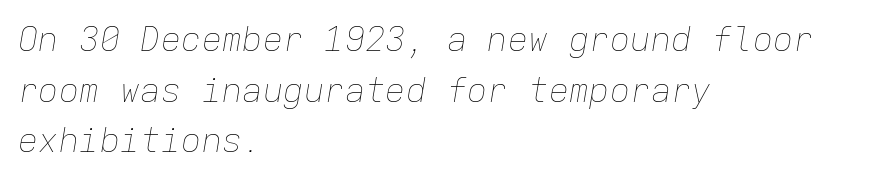
{"italic": "yes", "lean": "right", "slant_degrees": 9, "bold": "no", "weight": "thin", "width": "normal", "stroke_contrast": "low", "x_height": "medium", "monospaced": "yes", "underline": "no", "align": "left", "line_spacing": "normal", "line_spacing_ratio": 1.49, "letter_spacing": "normal", "letter_spacing_em": 0.0, "glyph_px": 34}
